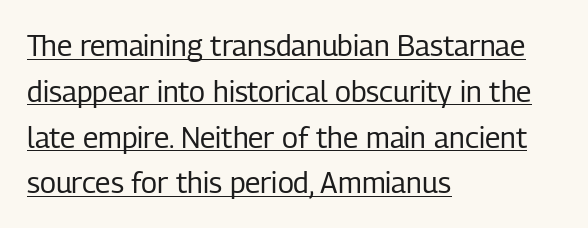
Q: Is the text bold? A: No.
Q: Is the text italic (slanted)? A: No, it is upright.
Q: Is the typeface a serif or a sans-serif typeface? A: Sans-serif.
Q: Is the text underlined? A: Yes.
Q: How is the paragraph aligned? A: Left-aligned.
Q: Is the spacing between letters normal or unusually wide? A: Normal.
Q: Is the spacing between lines tight, normal or loose? A: Normal.
Q: Width (condensed, normal, or wide)? A: Condensed.
Q: Stroke contrast? A: Low.
Q: x-height? A: Medium.
Q: Monospaced? A: No.
